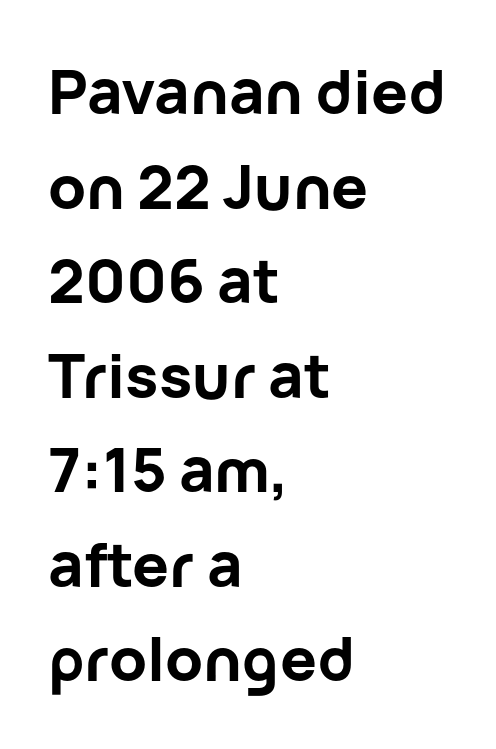
The letterforms sit shoulder to shoulder at normal distance. Does the weight exceed regular? Yes, all the way to bold. Note: no serifs on the glyphs. Horizontally, the lines are justified to the leading edge only. The gap between lines stays unmarked.
